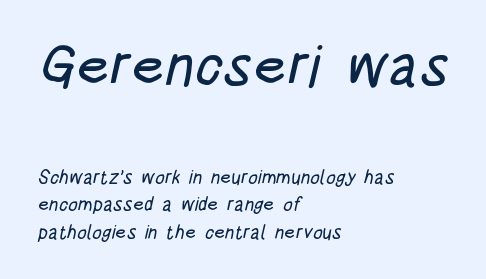
A typesetter would call this leading conventional body-copy spacing. Block one is the big one; block two sits smaller underneath. Words float on clear page, feet unadorned. Think of a printed novel: that variable character pitch is what you see here.
